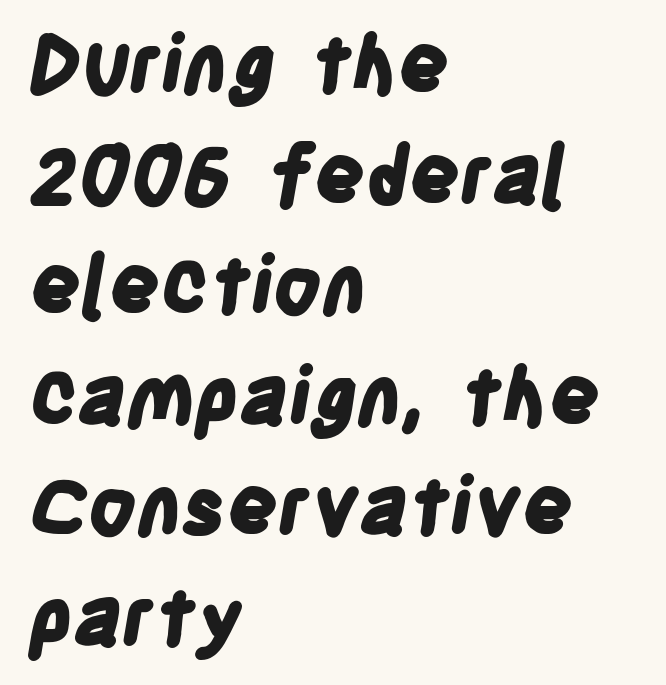
Q: Is the text bold? A: Yes.
Q: Is the typeface a serif or a sans-serif typeface? A: Sans-serif.
Q: Is the text underlined? A: No.
Q: How is the paragraph aligned? A: Left-aligned.
Q: Is the spacing between letters normal or unusually wide? A: Normal.
Q: Is the spacing between lines tight, normal or loose? A: Normal.
Q: Width (condensed, normal, or wide)? A: Condensed.
Q: Stroke contrast? A: Low.
Q: x-height? A: Large.
Q: Monospaced? A: No.
